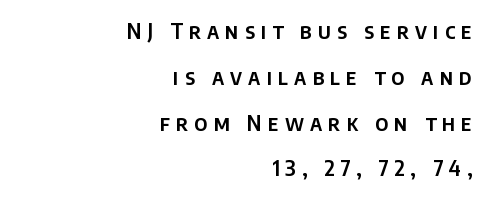
{"italic": "no", "underline": "no", "align": "right", "line_spacing": "loose", "line_spacing_ratio": 2.18, "letter_spacing": "wide", "letter_spacing_em": 0.29, "glyph_px": 21}
